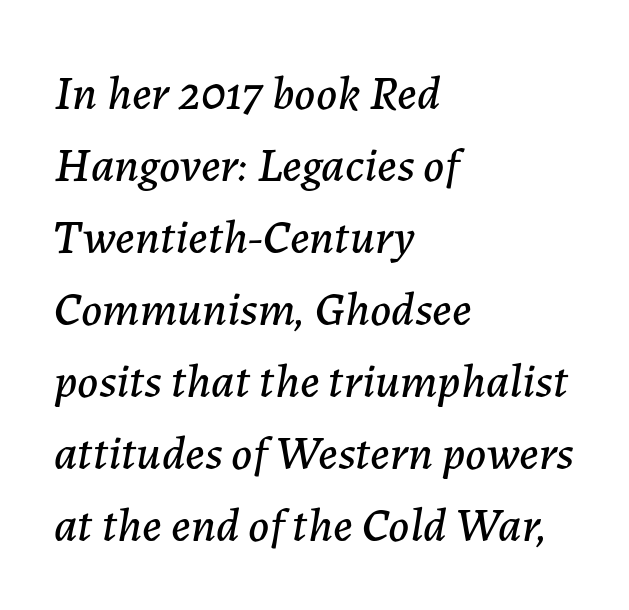
Nobody touched the tracking dial on this one. If you drew a ruler down the left edge, every line would touch it. The rendering uses natural spacing where letterforms have individual widths. The line-height multiplier appears to be the usual default. This sample uses an oblique cut, with every glyph tilted off the vertical. The baseline area is clear.
